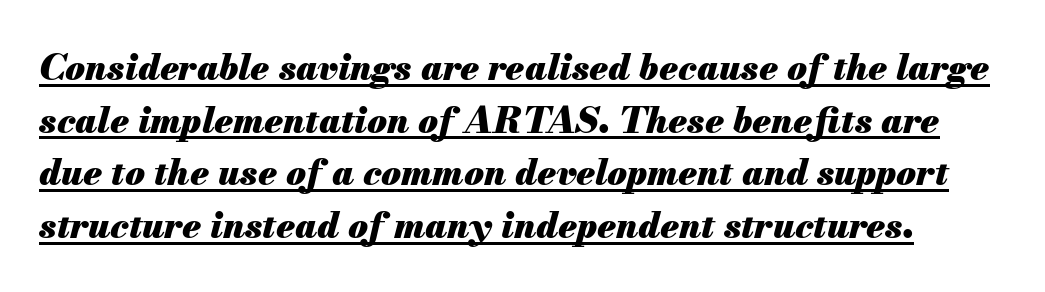
The image shows 36 px heavy type, italic (leaning right); set normal line spacing (1.46x), normal letter spacing, underlined; medium stroke contrast and a small x-height.
